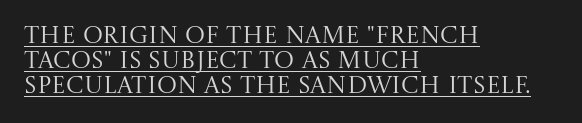
{"italic": "no", "bold": "no", "underline": "yes", "align": "left", "line_spacing": "tight", "line_spacing_ratio": 1.04, "letter_spacing": "normal", "letter_spacing_em": 0.0, "glyph_px": 24}
